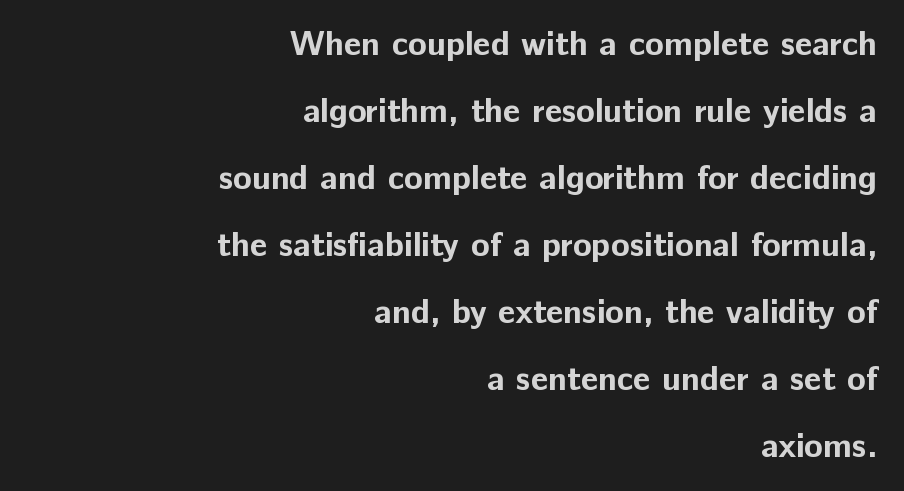
No italicization has been applied; the sample stays upright. Every letter is thick-stroked: bold, no question. Caption: multi-line text, flush right, ragged left. The strip under each line holds only bare page.
